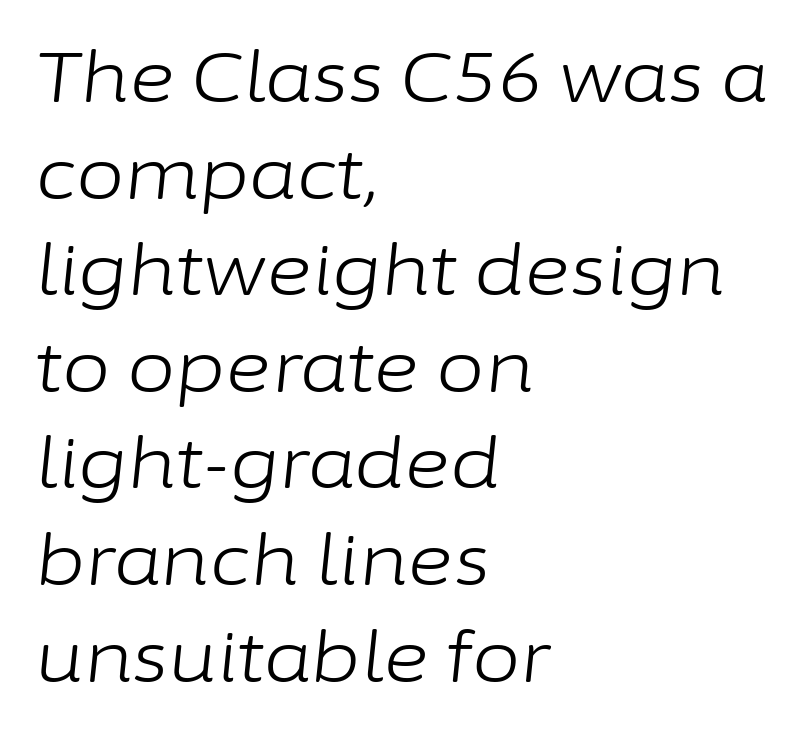
Q: Is the text bold? A: No.
Q: Is the text italic (slanted)? A: Yes, it leans right by about 6 degrees.
Q: Is the text underlined? A: No.
Q: How is the paragraph aligned? A: Left-aligned.
Q: Is the spacing between letters normal or unusually wide? A: Normal.
Q: Is the spacing between lines tight, normal or loose? A: Normal.
Q: Width (condensed, normal, or wide)? A: Normal.
Q: Stroke contrast? A: Low.
Q: x-height? A: Medium.
Q: Monospaced? A: No.
